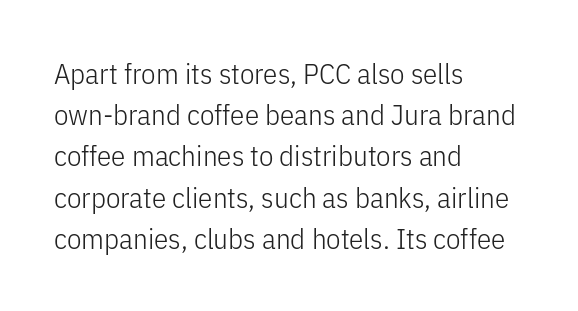
The image shows 29 px light, condensed sans-serif type, upright; set left-aligned, normal line spacing (1.42x), normal letter spacing, not underlined; low stroke contrast and a medium x-height.
